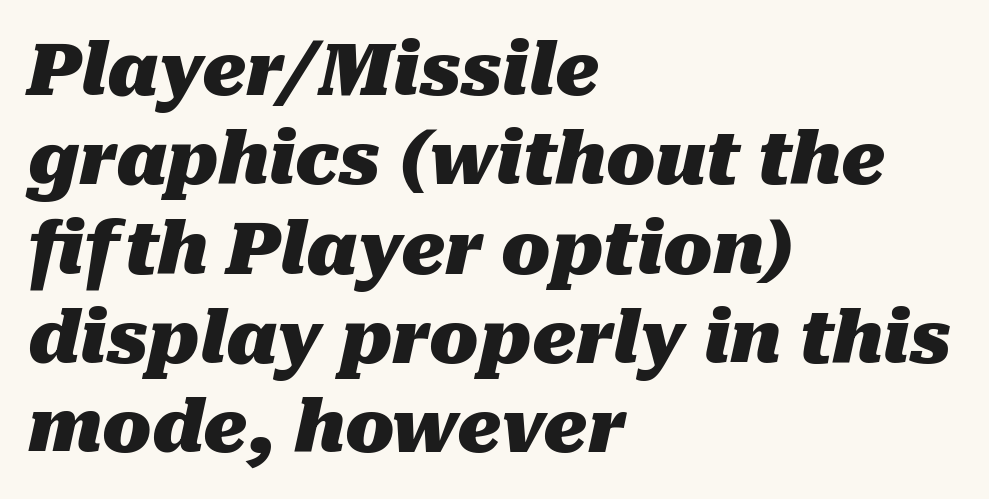
{"italic": "yes", "lean": "right", "slant_degrees": 10, "bold": "yes", "weight": "heavy", "width": "normal", "stroke_contrast": "medium", "x_height": "medium", "monospaced": "no", "underline": "no", "align": "left", "line_spacing_ratio": 1.24, "letter_spacing": "normal", "letter_spacing_em": 0.0, "glyph_px": 72}
